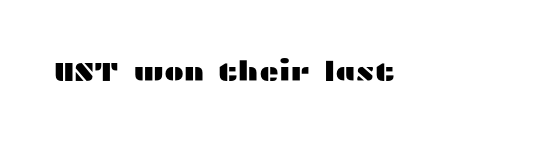
The image shows 27 px text type, upright; set normal letter spacing, not underlined.
